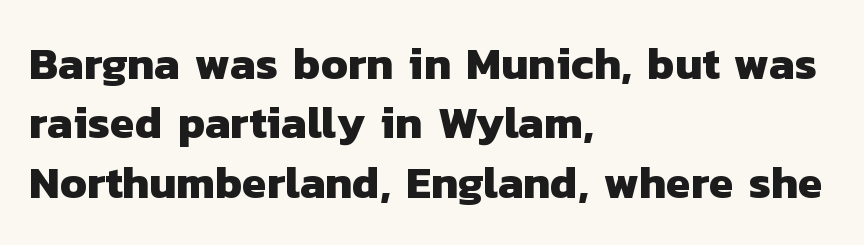
{"serif": "no", "bold": "yes", "weight": "heavy", "width": "normal", "stroke_contrast": "low", "x_height": "medium", "monospaced": "no", "underline": "no", "align": "left", "line_spacing": "normal", "line_spacing_ratio": 1.32, "letter_spacing": "normal", "letter_spacing_em": 0.0, "glyph_px": 45}
